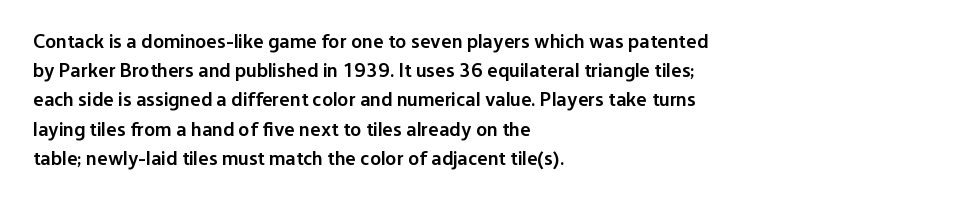
How heavy is the stroke? Medium-heavy — a semibold, shy of bold. Notice how the passage keeps a crisp vertical edge on the left only. In terms of posture, this sample is upright. The rendering uses a moderate line-height, typical for paragraphs. No extra tracking has been applied to these lines. Descender tails drop into unmarked territory.
